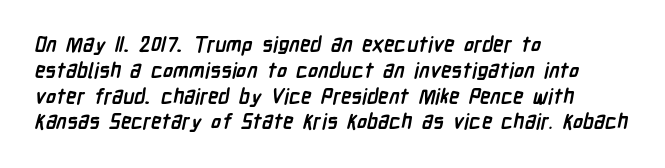
The paragraph has a hard left edge and a soft right edge. This sample uses plain, unmodified letter spacing. Quick note: underline off. Strong, thick strokes mark this as bold type.
